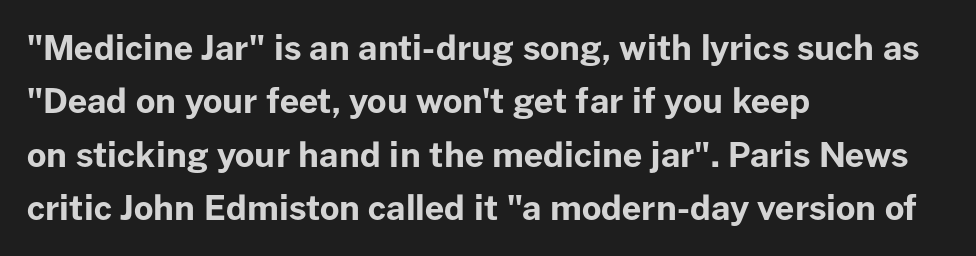
{"serif": "no", "italic": "no", "bold": "yes", "weight": "bold", "width": "normal", "stroke_contrast": "low", "x_height": "medium", "monospaced": "no", "underline": "no", "align": "left", "line_spacing": "normal", "line_spacing_ratio": 1.57, "letter_spacing": "normal", "letter_spacing_em": 0.0, "glyph_px": 34}
